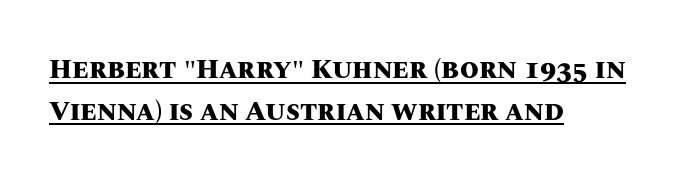
Q: Is the text bold? A: Yes.
Q: Is the text italic (slanted)? A: No, it is upright.
Q: Is the text underlined? A: Yes.
Q: How is the paragraph aligned? A: Left-aligned.
Q: Is the spacing between letters normal or unusually wide? A: Normal.
Q: Is the spacing between lines tight, normal or loose? A: Normal.
